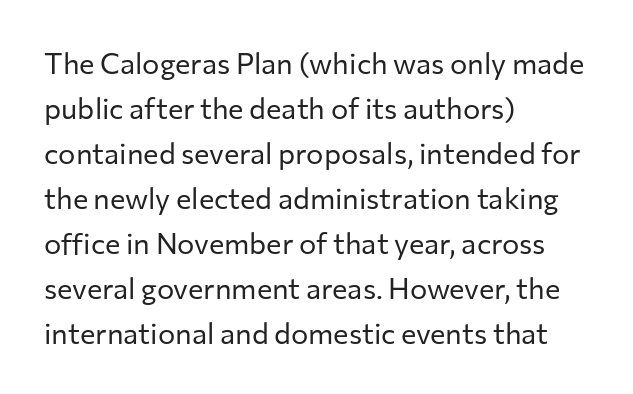
This is roman type, the default non-slanted kind. Character widths vary here, with narrow letters taking less room than wide ones. Is this a heavy cut? Hardly; it is regular or lighter. You could call the tracking neutral — neither tight nor loose. Unmarked baselines from the first word to the last. The vertical gap from one line to the next is medium.
